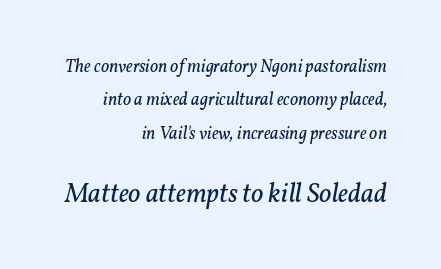
{"italic": "yes", "lean": "right", "slant_degrees": 11, "bold": "no", "underline": "no", "align": "right", "line_spacing_ratio": 1.86, "letter_spacing": "normal", "letter_spacing_em": 0.0, "larger_block": "second", "size_ratio": 1.5, "glyph_px": 27}
